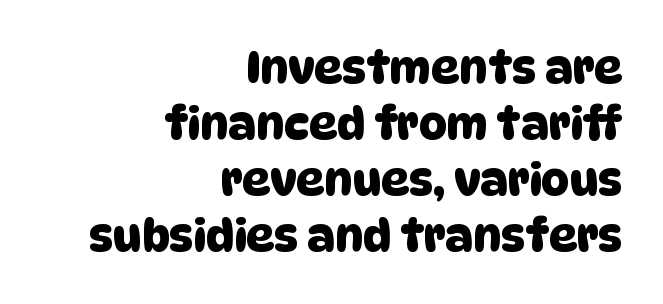
How would I describe the line gaps? Plain and ordinary. Each line ends at the same right margin while the left side varies. Observe the absence of serifs on each vertical stroke in this sample. Note the varied advance widths — an 'i' is clearly narrower than an 'm'. Rule under the text: the space is simply empty.
